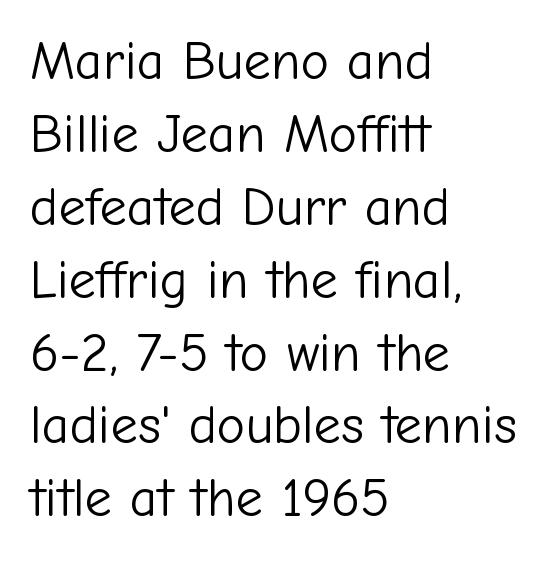
The string is rendered with underlining switched off. Caption: multi-line text, flush left, ragged right. The type family on display is of the sans-serif kind. There is no visible air inserted between adjacent glyphs. The lettering holds an erect, upright posture throughout.
